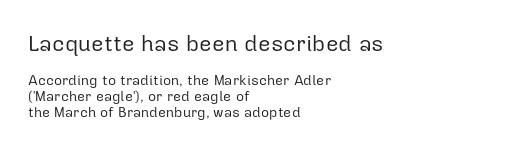
{"italic": "no", "bold": "no", "underline": "no", "align": "left", "line_spacing": "tight", "line_spacing_ratio": 1.12, "letter_spacing": "normal", "letter_spacing_em": 0.0, "larger_block": "first", "size_ratio": 1.57, "glyph_px": 22}
